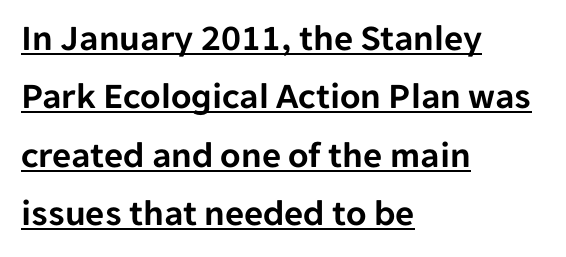
{"serif": "no", "italic": "no", "width": "normal", "stroke_contrast": "low", "x_height": "medium", "monospaced": "no", "underline": "yes", "align": "left", "line_spacing": "normal", "line_spacing_ratio": 1.58, "letter_spacing": "normal", "letter_spacing_em": 0.0, "glyph_px": 37}
